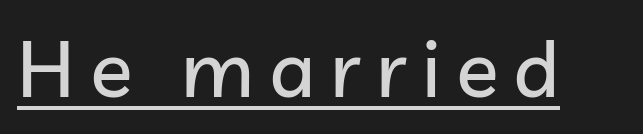
The image shows 79 px sans-serif type, upright; set underlined; low stroke contrast and a medium x-height.
